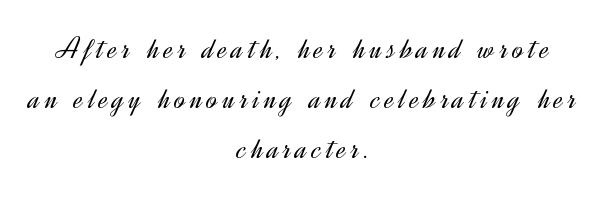
The image shows 32 px light sans-serif type; set centered, normal line spacing (1.57x), not underlined; a small x-height.
